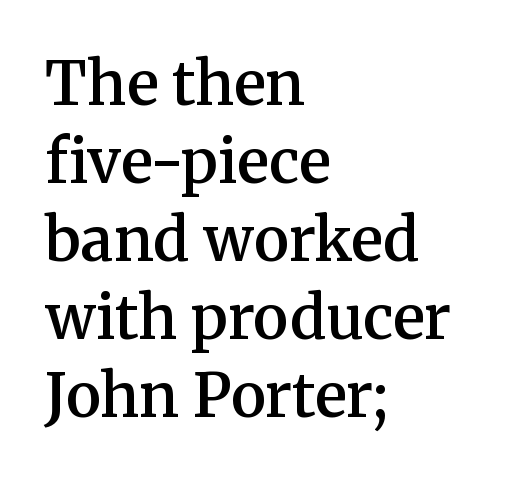
Q: Is the text bold? A: Semi-bold.
Q: Is the text italic (slanted)? A: No, it is upright.
Q: Is the typeface a serif or a sans-serif typeface? A: Serif.
Q: Is the text underlined? A: No.
Q: How is the paragraph aligned? A: Left-aligned.
Q: Is the spacing between letters normal or unusually wide? A: Normal.
Q: Is the spacing between lines tight, normal or loose? A: Normal.
Q: Width (condensed, normal, or wide)? A: Normal.
Q: Stroke contrast? A: Medium.
Q: x-height? A: Medium.
Q: Monospaced? A: No.
